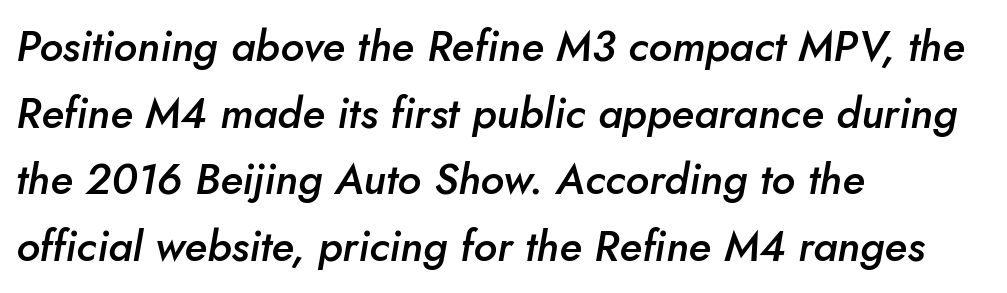
Lines of text with bare space underneath. These lines carry some extra weight — a demibold, not a full bold. These lines keep a tight, regular rhythm from letter to letter. The face used here is proportionally spaced, like ordinary book or web type. Reading down the column, the eye jumps a familiar distance to each next line. Slanted lettering throughout.
